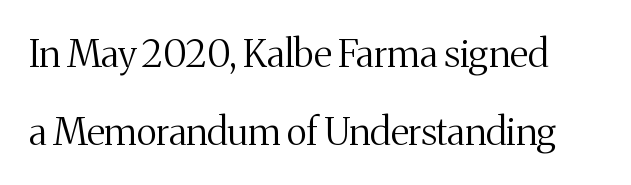
These lines are rendered in a variable-pitch font. The font's upright variant was chosen for this text. You can tell from the footed stems that serif type was used. The font sits on the lighter half of the weight spectrum, regular included. A bare baseline throughout the passage.
